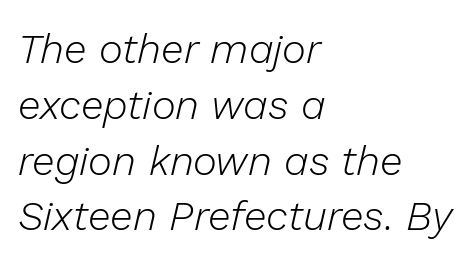
The image shows 41 px light type, italic (leaning right); set left-aligned, normal line spacing (1.36x), normal letter spacing, not underlined; low stroke contrast and a medium x-height.
